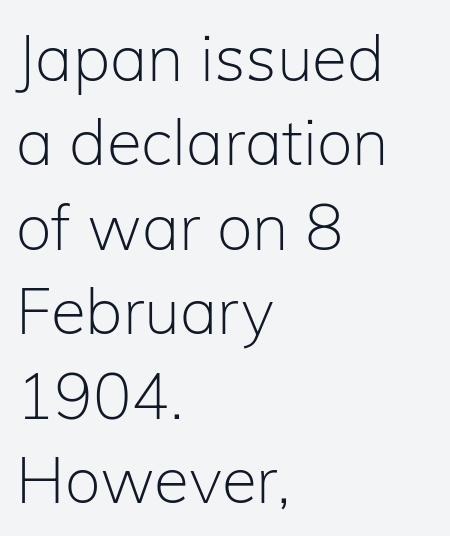
{"serif": "no", "italic": "no", "bold": "no", "weight": "light", "width": "normal", "stroke_contrast": "low", "x_height": "medium", "monospaced": "no", "underline": "no", "align": "left", "line_spacing": "normal", "line_spacing_ratio": 1.32, "letter_spacing": "normal", "letter_spacing_em": 0.0, "glyph_px": 64}
